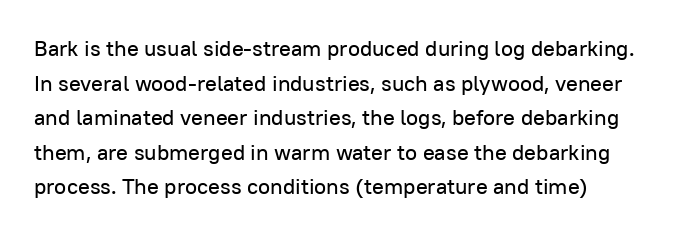
The image shows 22 px text type, upright; set normal line spacing (1.57x), normal letter spacing, not underlined.
